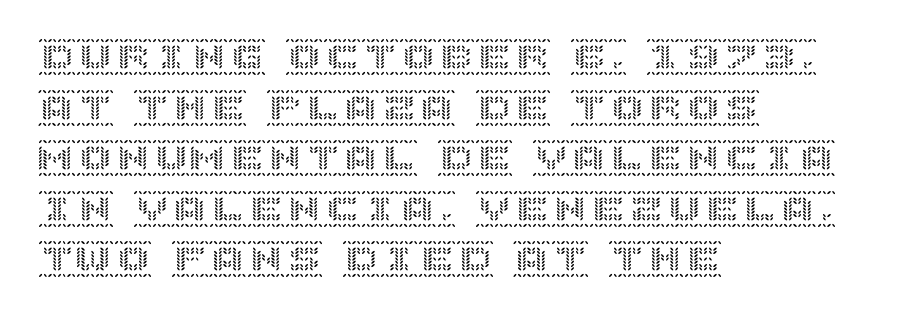
The image shows 38 px text type, upright; set left-aligned, normal line spacing (1.33x), normal letter spacing, not underlined; a large x-height.
